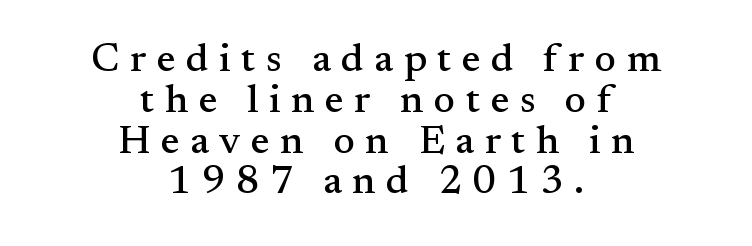
{"serif": "yes", "italic": "no", "width": "normal", "stroke_contrast": "medium", "x_height": "small", "monospaced": "no", "underline": "no", "align": "center", "line_spacing": "tight", "line_spacing_ratio": 1.02, "letter_spacing": "wide", "letter_spacing_em": 0.26, "glyph_px": 40}
